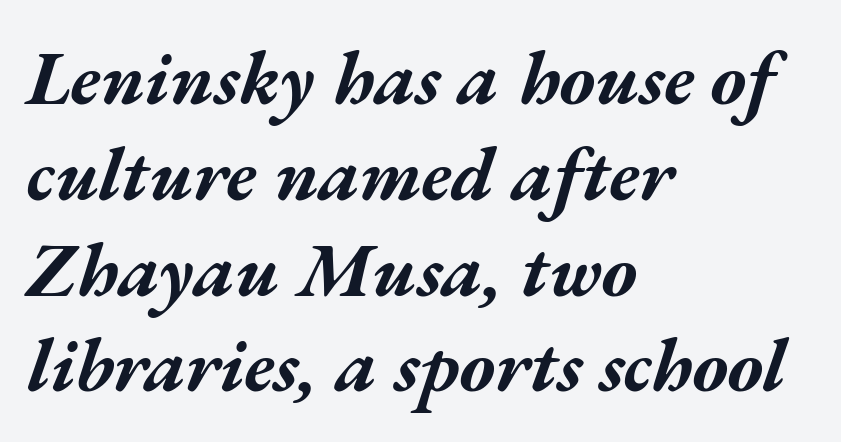
Q: Is the text bold? A: Yes.
Q: Is the text italic (slanted)? A: Yes, it leans right by about 17 degrees.
Q: Is the text underlined? A: No.
Q: How is the paragraph aligned? A: Left-aligned.
Q: Is the spacing between letters normal or unusually wide? A: Normal.
Q: Is the spacing between lines tight, normal or loose? A: Normal.
Q: Width (condensed, normal, or wide)? A: Wide.
Q: Stroke contrast? A: Medium.
Q: x-height? A: Medium.
Q: Monospaced? A: No.
